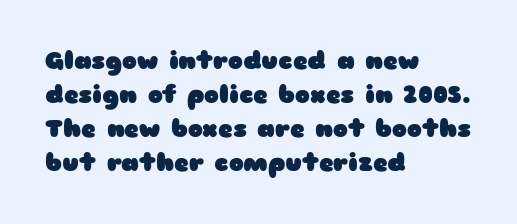
{"italic": "no", "bold": "yes", "underline": "no", "align": "left", "line_spacing": "normal", "line_spacing_ratio": 1.36, "letter_spacing": "normal", "letter_spacing_em": 0.0, "glyph_px": 25}
